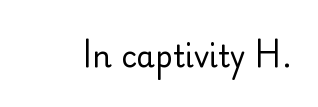
The image shows 30 px regular-weight sans-serif type, upright; set normal letter spacing, not underlined; low stroke contrast and a small x-height.
